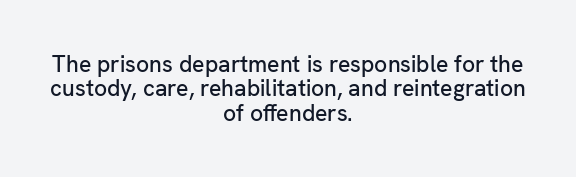
Q: Is the text italic (slanted)? A: No, it is upright.
Q: Is the text underlined? A: No.
Q: How is the paragraph aligned? A: Centered.
Q: Is the spacing between letters normal or unusually wide? A: Normal.
Q: Is the spacing between lines tight, normal or loose? A: Tight.
